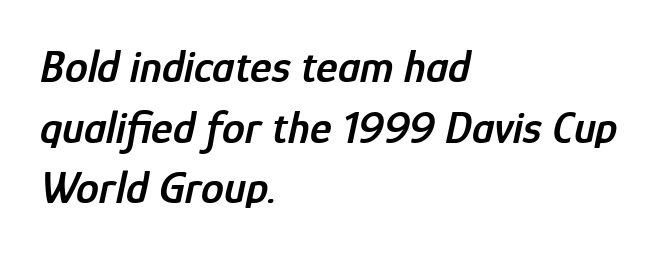
{"italic": "yes", "lean": "right", "slant_degrees": 12, "bold": "semi", "weight": "semibold", "width": "condensed", "stroke_contrast": "low", "x_height": "medium", "monospaced": "no", "underline": "no", "align": "left", "line_spacing": "normal", "line_spacing_ratio": 1.32, "letter_spacing": "normal", "letter_spacing_em": 0.0, "glyph_px": 46}
